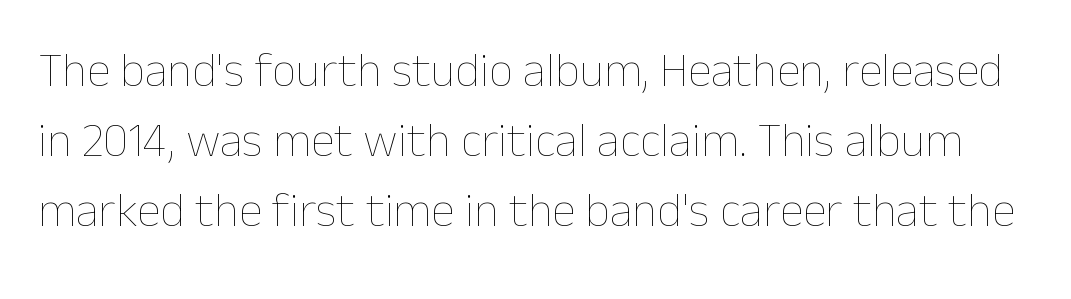
Q: Is the text bold? A: No.
Q: Is the text italic (slanted)? A: No, it is upright.
Q: Is the text underlined? A: No.
Q: Is the spacing between letters normal or unusually wide? A: Normal.
Q: Is the spacing between lines tight, normal or loose? A: Normal.
Q: Width (condensed, normal, or wide)? A: Normal.
Q: Stroke contrast? A: Low.
Q: x-height? A: Medium.
Q: Monospaced? A: No.
